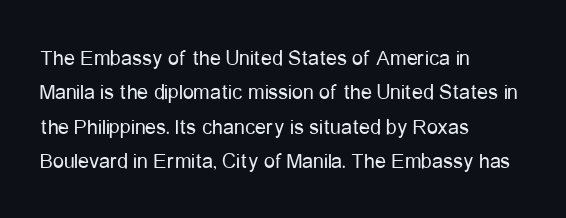
Q: Is the text bold? A: No.
Q: Is the text italic (slanted)? A: No, it is upright.
Q: Is the text underlined? A: No.
Q: How is the paragraph aligned? A: Left-aligned.
Q: Is the spacing between letters normal or unusually wide? A: Normal.
Q: Is the spacing between lines tight, normal or loose? A: Normal.
